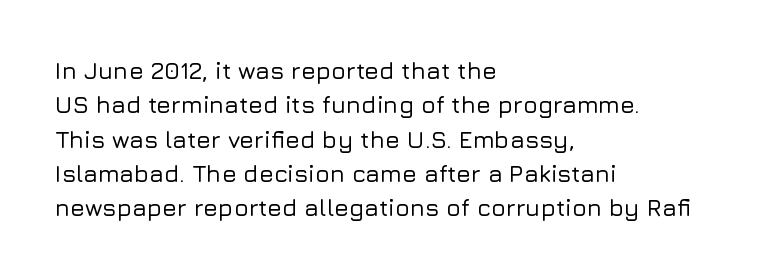
The image shows 24 px text type, upright; set left-aligned, normal line spacing (1.43x), normal letter spacing, not underlined.
